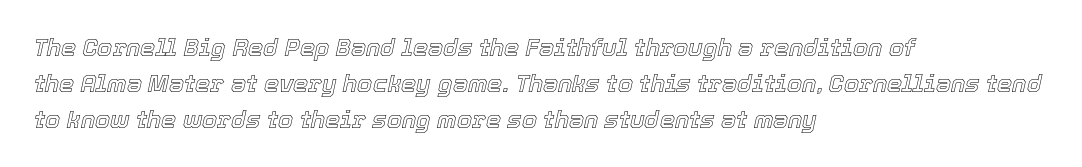
{"italic": "yes", "lean": "right", "slant_degrees": 12, "underline": "no", "align": "left", "line_spacing": "normal", "line_spacing_ratio": 1.49, "letter_spacing": "normal", "letter_spacing_em": 0.0, "glyph_px": 24}
